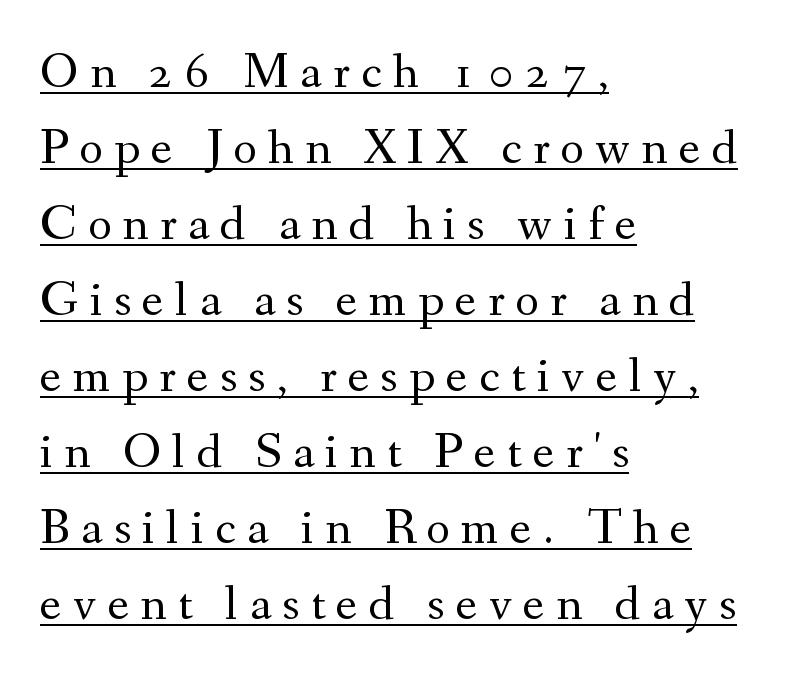
{"serif": "yes", "italic": "no", "bold": "no", "weight": "regular", "width": "normal", "stroke_contrast": "medium", "x_height": "small", "monospaced": "no", "underline": "yes", "align": "left", "line_spacing": "normal", "line_spacing_ratio": 1.49, "letter_spacing": "wide", "letter_spacing_em": 0.22, "glyph_px": 51}
